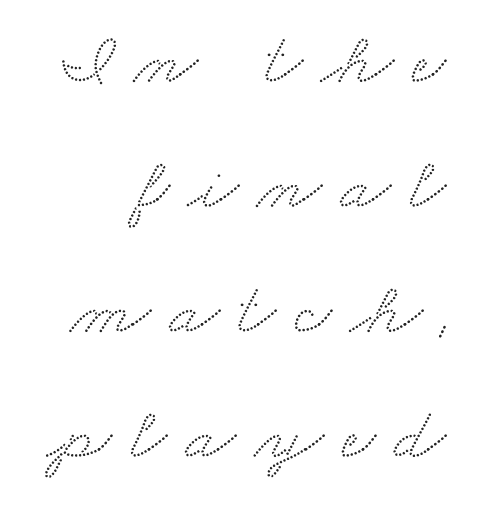
The image shows 74 px wide serif type; set right-aligned, normal line spacing (1.69x), unusually wide letter spacing (+0.25 em), not underlined; medium stroke contrast and a small x-height.
